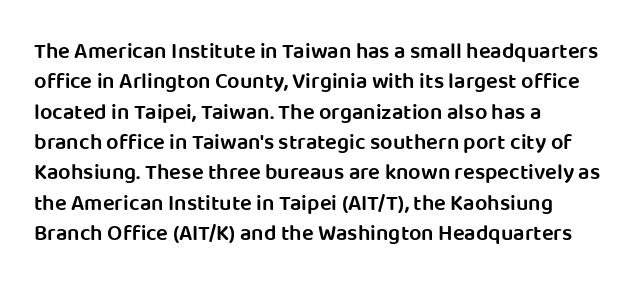
The lines sit at an ordinary, default distance from one another. Letter spacing: default. Check under the words: just untouched page. In terms of weight, the rendering is demibold, just under bold. Short and long lines alike share a common starting point at left. Quick note: not italic, upright.
